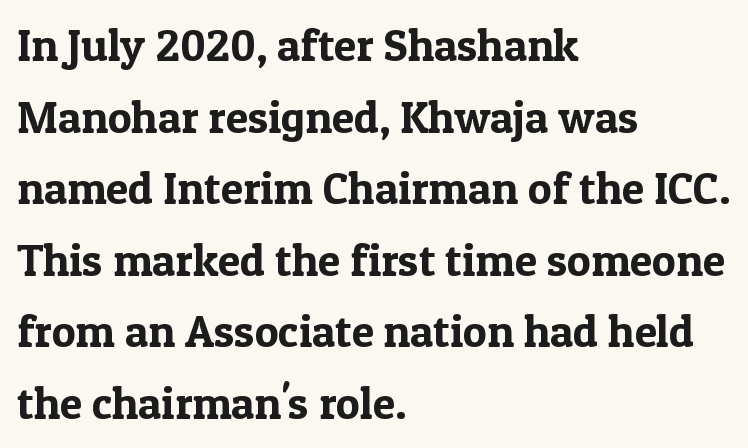
The image shows 45 px serif type, upright; set left-aligned, normal line spacing (1.59x), normal letter spacing, not underlined; a medium x-height.
